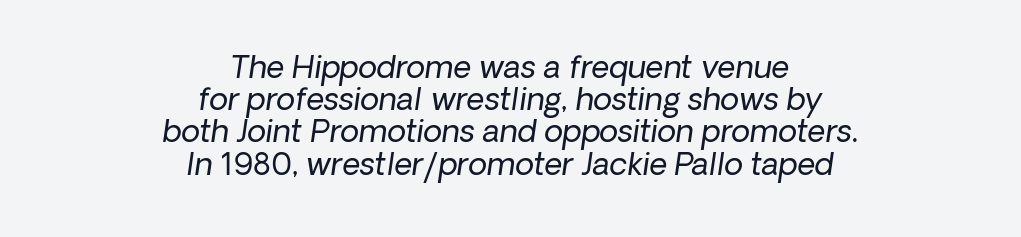
A typesetter would mark this as italic. Varying glyph widths throughout — classic text-font behaviour. Notice how the passage keeps no hard edge, just a central spine. Heft: none added — not bold. The passage shown stacks its lines with hardly any gap.
